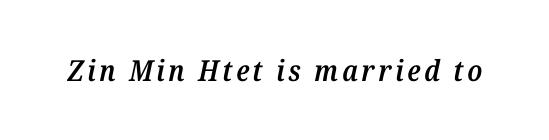
{"serif": "yes", "italic": "yes", "lean": "right", "slant_degrees": 12, "bold": "semi", "weight": "semibold", "width": "normal", "stroke_contrast": "medium", "x_height": "medium", "monospaced": "no", "underline": "no", "glyph_px": 29}
